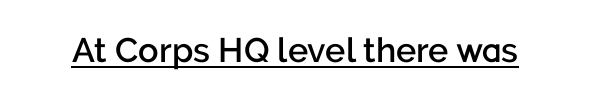
The image shows 34 px semibold sans-serif type, upright; set normal letter spacing, underlined; low stroke contrast and a medium x-height.
